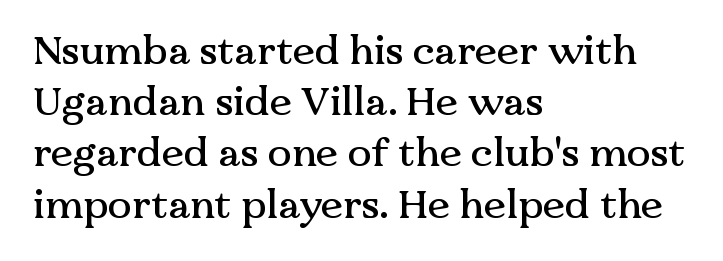
The image shows 40 px serif type, upright; set left-aligned, normal line spacing (1.28x), normal letter spacing, not underlined; medium stroke contrast and a medium x-height.
